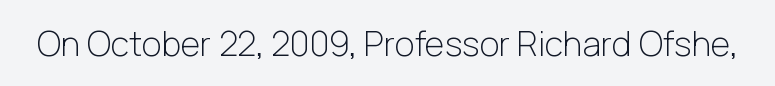
Q: Is the text bold? A: No.
Q: Is the text italic (slanted)? A: No, it is upright.
Q: Is the typeface a serif or a sans-serif typeface? A: Sans-serif.
Q: Is the text underlined? A: No.
Q: Is the spacing between letters normal or unusually wide? A: Normal.
Q: Width (condensed, normal, or wide)? A: Normal.
Q: Stroke contrast? A: Low.
Q: x-height? A: Medium.
Q: Monospaced? A: No.
